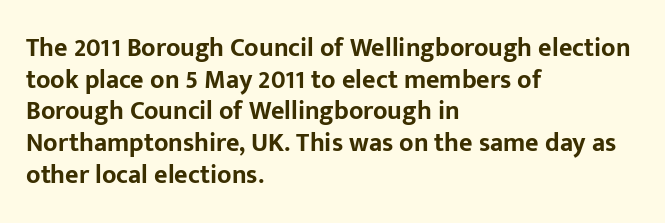
The image shows 26 px bold type, upright; set left-aligned, line spacing 1.22x, normal letter spacing, not underlined.
